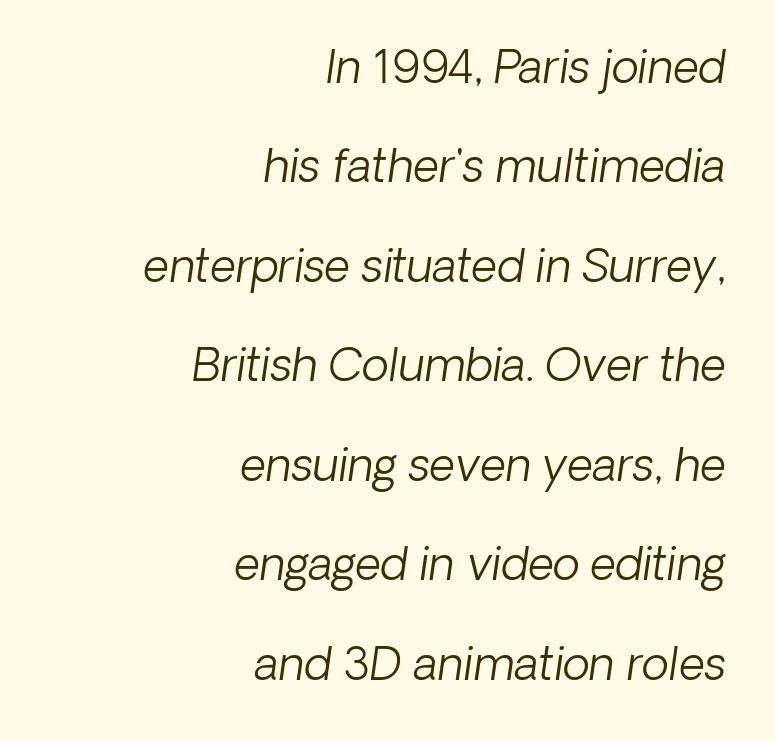
The image shows 45 px light type, italic (leaning right); set right-aligned, loose line spacing (2.21x), normal letter spacing, not underlined; low stroke contrast and a medium x-height.
